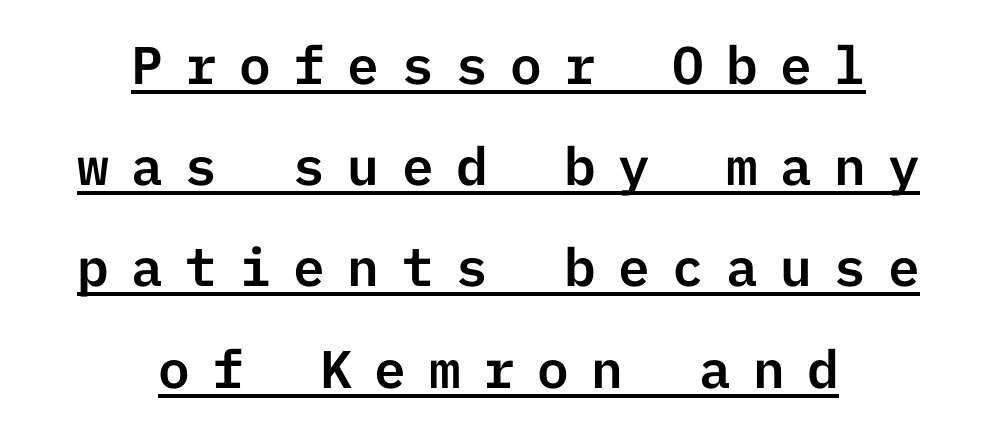
{"serif": "no", "italic": "no", "width": "normal", "stroke_contrast": "low", "x_height": "medium", "underline": "yes", "align": "center", "line_spacing": "loose", "line_spacing_ratio": 1.91, "letter_spacing": "wide", "letter_spacing_em": 0.42, "glyph_px": 53}
